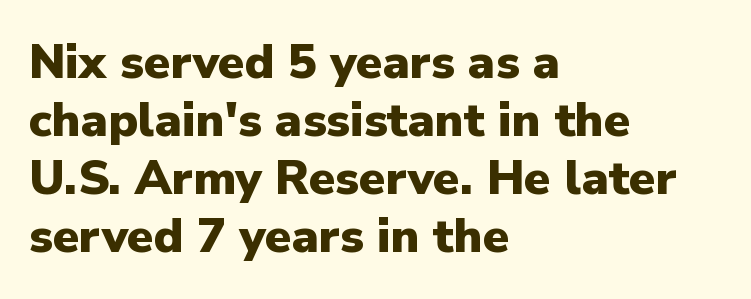
Q: Is the text bold? A: Yes.
Q: Is the text italic (slanted)? A: No, it is upright.
Q: Is the typeface a serif or a sans-serif typeface? A: Sans-serif.
Q: Is the text underlined? A: No.
Q: How is the paragraph aligned? A: Left-aligned.
Q: Is the spacing between letters normal or unusually wide? A: Normal.
Q: Width (condensed, normal, or wide)? A: Normal.
Q: Stroke contrast? A: Low.
Q: x-height? A: Medium.
Q: Monospaced? A: No.
